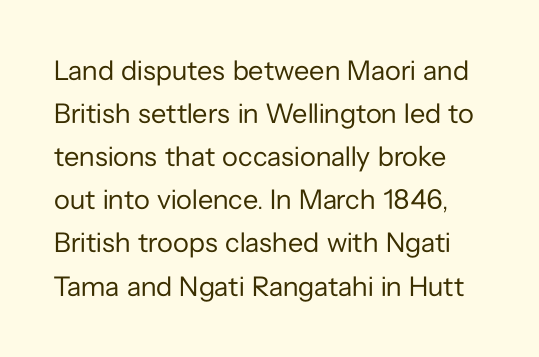
{"serif": "no", "italic": "no", "bold": "no", "weight": "regular", "width": "normal", "stroke_contrast": "low", "x_height": "medium", "monospaced": "no", "underline": "no", "line_spacing": "normal", "line_spacing_ratio": 1.54, "letter_spacing": "normal", "letter_spacing_em": 0.0, "glyph_px": 28}
